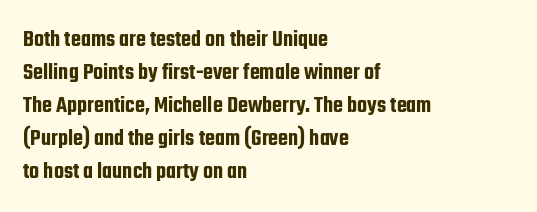
Q: Is the text italic (slanted)? A: No, it is upright.
Q: Is the text underlined? A: No.
Q: How is the paragraph aligned? A: Left-aligned.
Q: Is the spacing between letters normal or unusually wide? A: Normal.
Q: Is the spacing between lines tight, normal or loose? A: Normal.
